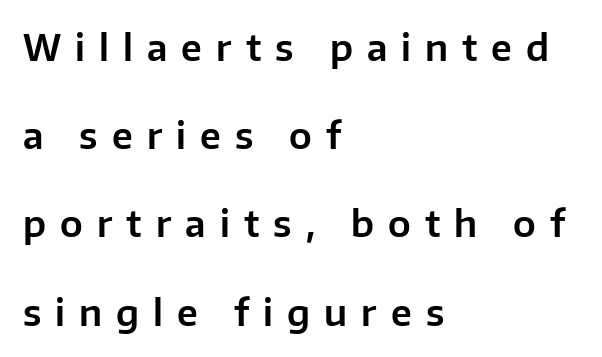
{"serif": "no", "italic": "no", "width": "normal", "stroke_contrast": "low", "x_height": "medium", "monospaced": "no", "underline": "no", "align": "left", "line_spacing": "loose", "line_spacing_ratio": 2.45, "letter_spacing": "wide", "letter_spacing_em": 0.39, "glyph_px": 36}
